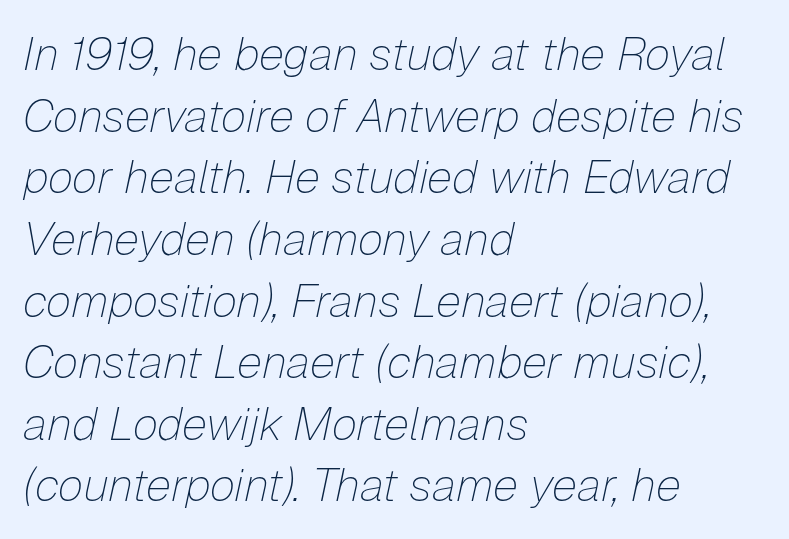
Rendered with sloped, italic letterforms. The foot of each line stays bare and open. Horizontally, the lines are justified to the leading edge only. A typesetter would call this proportional, since set widths differ per character.
